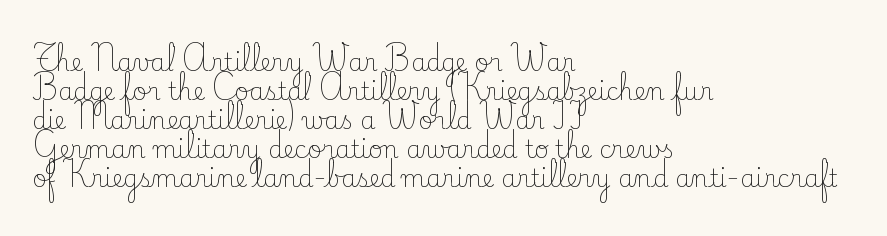
The image shows 24 px text type, upright; set left-aligned, line spacing 1.21x, normal letter spacing, not underlined.
